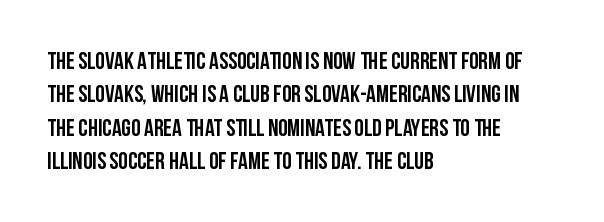
Q: Is the text italic (slanted)? A: No, it is upright.
Q: Is the text underlined? A: No.
Q: How is the paragraph aligned? A: Left-aligned.
Q: Is the spacing between letters normal or unusually wide? A: Normal.
Q: Is the spacing between lines tight, normal or loose? A: Normal.
